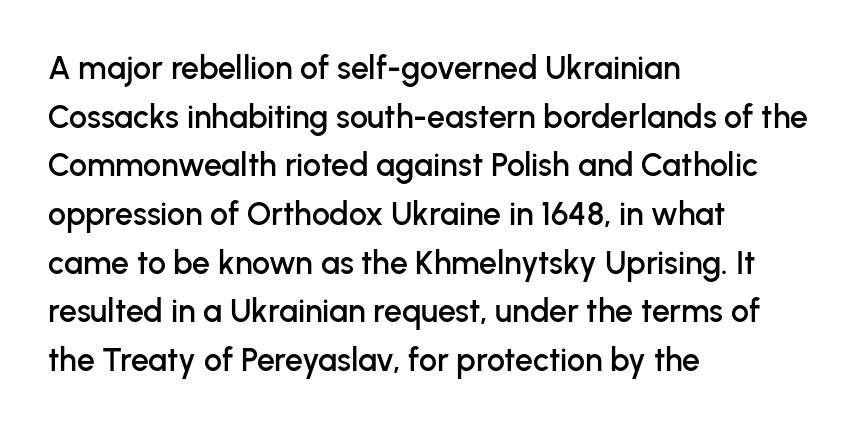
The image shows 32 px sans-serif type, upright; set left-aligned, normal line spacing (1.52x), normal letter spacing, not underlined; low stroke contrast and a medium x-height.
